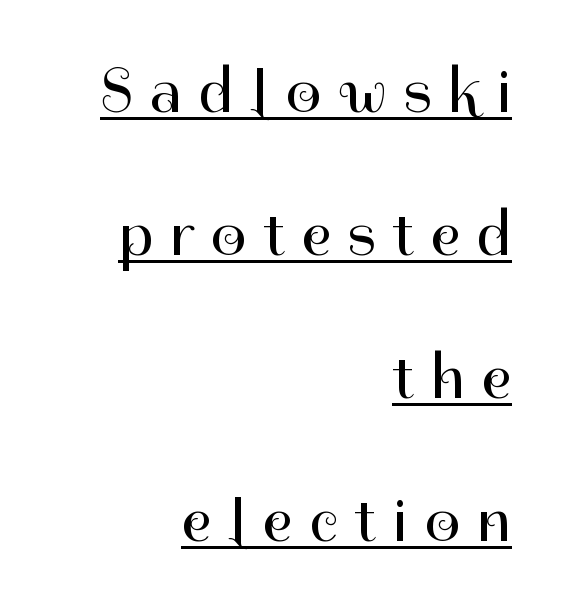
The image shows 63 px regular-weight sans-serif type, upright; set right-aligned, loose line spacing (2.27x), unusually wide letter spacing (+0.27 em), underlined; high stroke contrast and a medium x-height.
